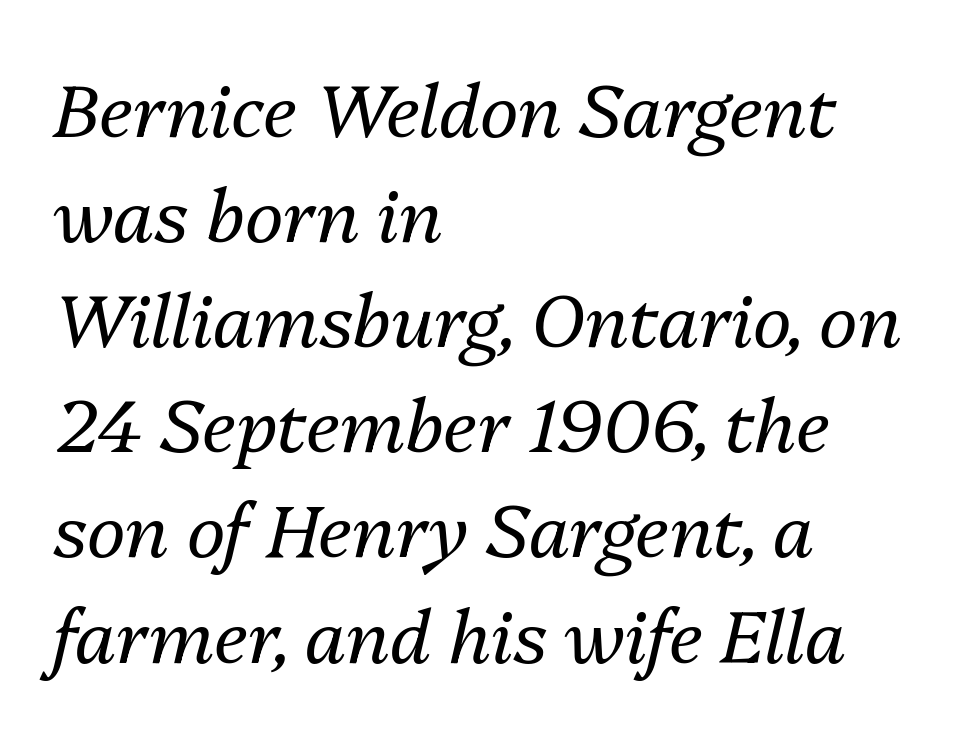
Q: Is the text bold? A: No.
Q: Is the text italic (slanted)? A: Yes, it leans right by about 13 degrees.
Q: Is the text underlined? A: No.
Q: How is the paragraph aligned? A: Left-aligned.
Q: Is the spacing between letters normal or unusually wide? A: Normal.
Q: Is the spacing between lines tight, normal or loose? A: Normal.
Q: Width (condensed, normal, or wide)? A: Normal.
Q: Stroke contrast? A: Medium.
Q: x-height? A: Medium.
Q: Monospaced? A: No.
